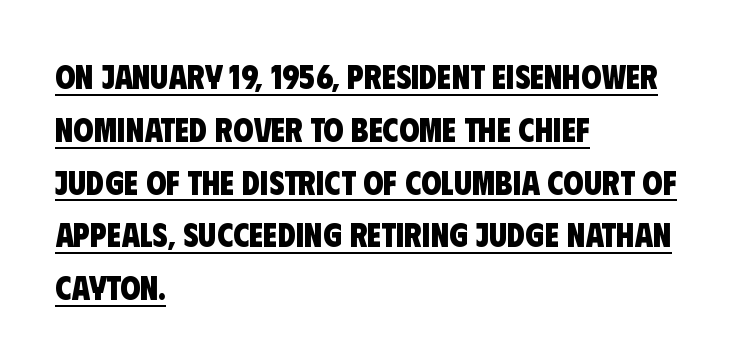
Q: Is the text bold? A: Yes.
Q: Is the typeface a serif or a sans-serif typeface? A: Sans-serif.
Q: Is the text underlined? A: Yes.
Q: How is the paragraph aligned? A: Left-aligned.
Q: Is the spacing between letters normal or unusually wide? A: Normal.
Q: Is the spacing between lines tight, normal or loose? A: Normal.
Q: Width (condensed, normal, or wide)? A: Condensed.
Q: Stroke contrast? A: Low.
Q: x-height? A: Large.
Q: Monospaced? A: No.
